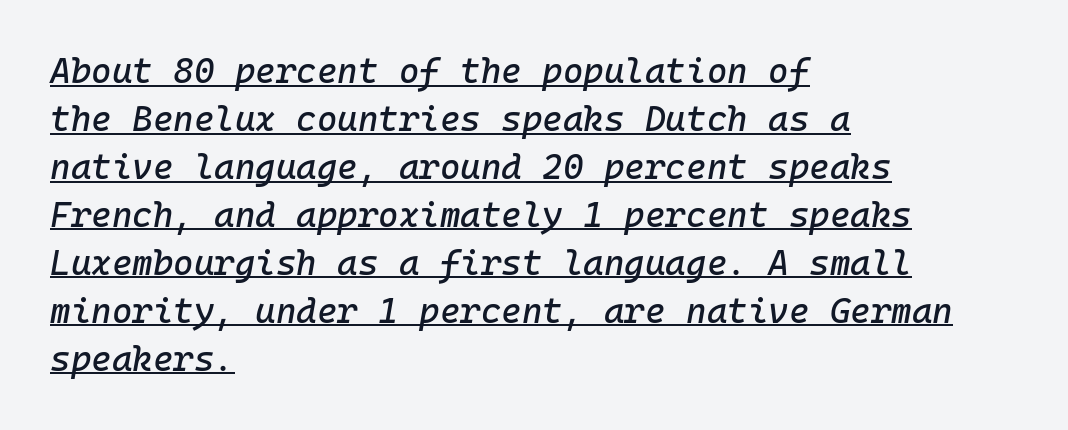
No extra tracking has been applied to these lines. The letters march in equal steps, a hallmark of fixed-pitch type. Looking at the ascenders, they clearly lean. Baseline-to-baseline distance is the conventional proportion of letter height. A rule runs beneath these lines of type. Short and long lines alike share a common starting point at left.
